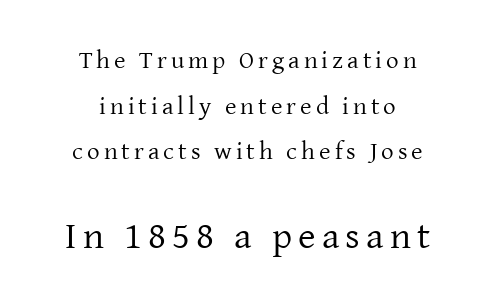
{"serif": "yes", "italic": "no", "bold": "no", "weight": "regular", "width": "normal", "stroke_contrast": "low", "x_height": "medium", "monospaced": "no", "underline": "no", "align": "center", "line_spacing_ratio": 1.83, "larger_block": "second", "size_ratio": 1.52, "glyph_px": 38}
